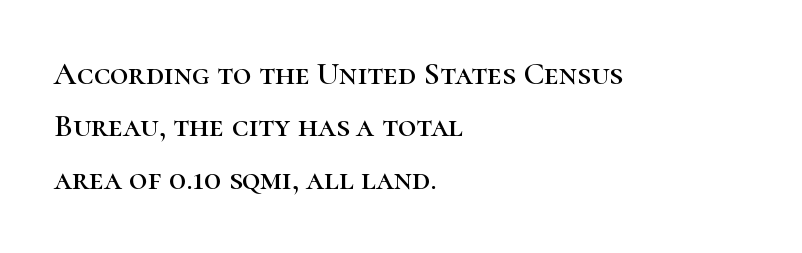
{"serif": "yes", "italic": "no", "width": "normal", "stroke_contrast": "high", "x_height": "medium", "monospaced": "no", "underline": "no", "align": "left", "line_spacing": "normal", "line_spacing_ratio": 1.64, "letter_spacing": "normal", "letter_spacing_em": 0.0, "glyph_px": 32}
